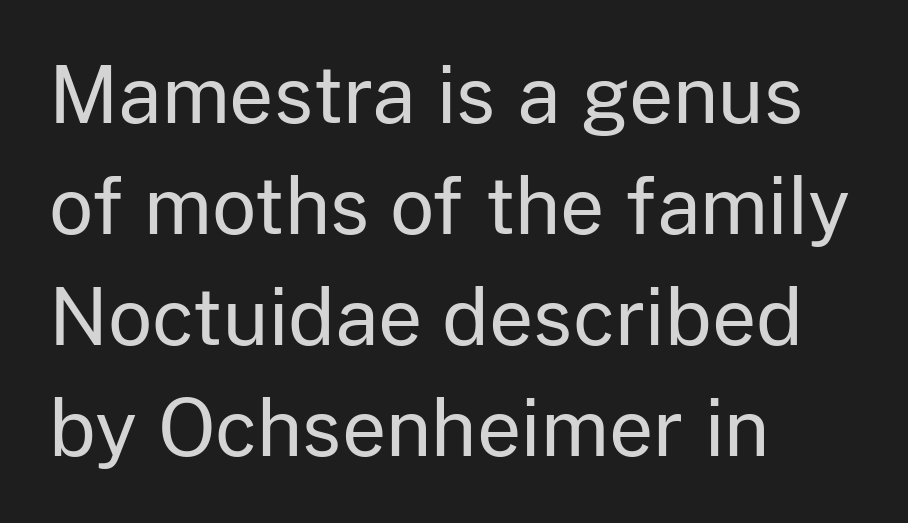
Q: Is the text bold? A: No.
Q: Is the text italic (slanted)? A: No, it is upright.
Q: Is the typeface a serif or a sans-serif typeface? A: Sans-serif.
Q: Is the text underlined? A: No.
Q: How is the paragraph aligned? A: Left-aligned.
Q: Is the spacing between letters normal or unusually wide? A: Normal.
Q: Is the spacing between lines tight, normal or loose? A: Normal.
Q: Width (condensed, normal, or wide)? A: Normal.
Q: Stroke contrast? A: Low.
Q: x-height? A: Medium.
Q: Monospaced? A: No.
